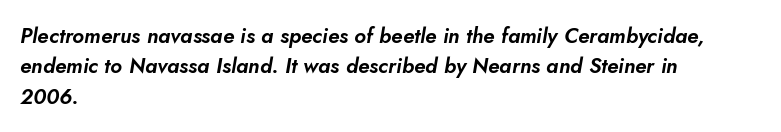
Q: Is the text italic (slanted)? A: Yes, it leans right by about 5 degrees.
Q: Is the text underlined? A: No.
Q: How is the paragraph aligned? A: Left-aligned.
Q: Is the spacing between letters normal or unusually wide? A: Normal.
Q: Is the spacing between lines tight, normal or loose? A: Normal.
